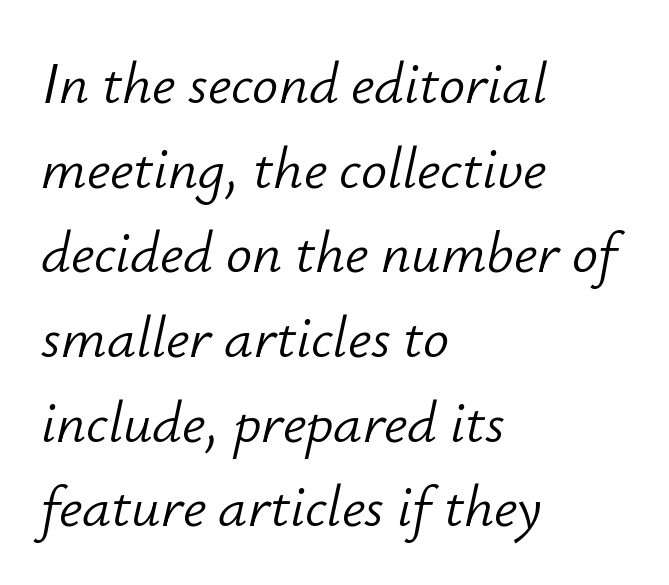
{"italic": "yes", "lean": "right", "slant_degrees": 12, "bold": "no", "weight": "light", "width": "normal", "stroke_contrast": "low", "x_height": "small", "monospaced": "no", "underline": "no", "align": "left", "line_spacing": "normal", "line_spacing_ratio": 1.46, "letter_spacing": "normal", "letter_spacing_em": 0.0, "glyph_px": 58}
